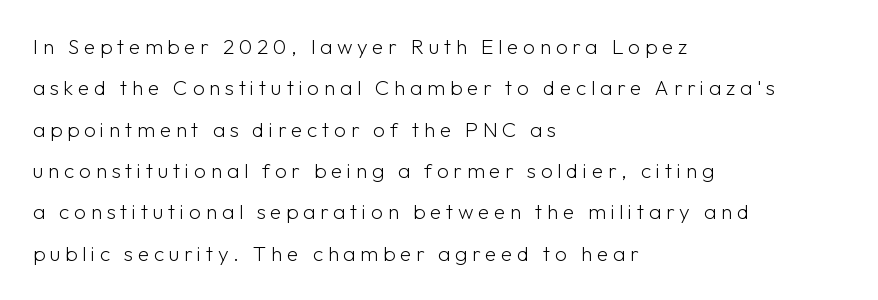
The image shows 21 px text type, upright; set left-aligned, loose line spacing (1.97x), unusually wide letter spacing (+0.22 em), not underlined.
